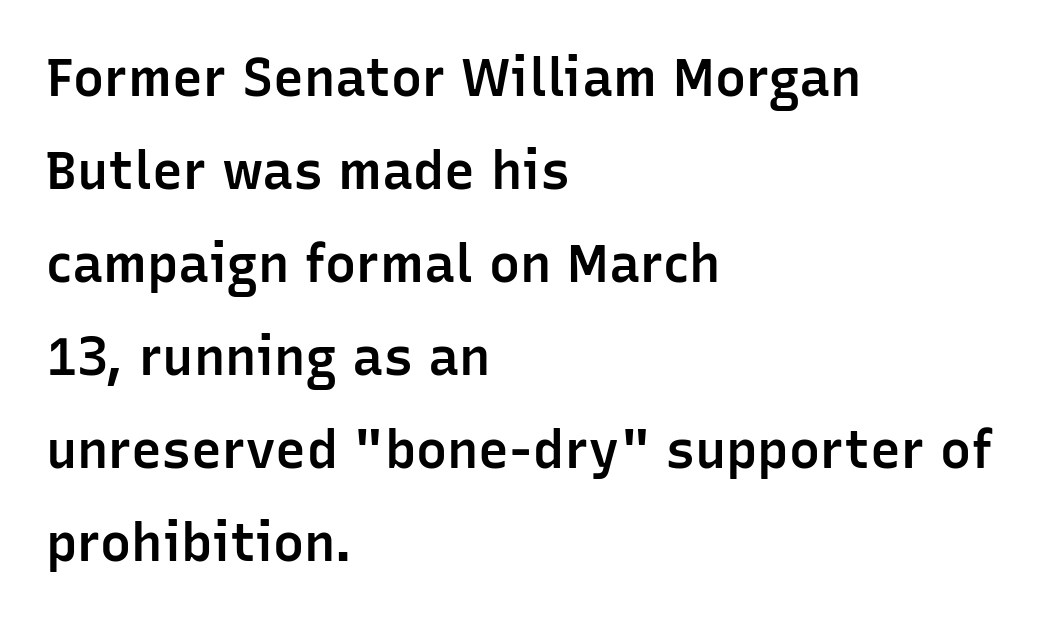
The image shows 52 px semibold sans-serif type, upright; set left-aligned, line spacing 1.79x, normal letter spacing, not underlined; low stroke contrast and a medium x-height.
